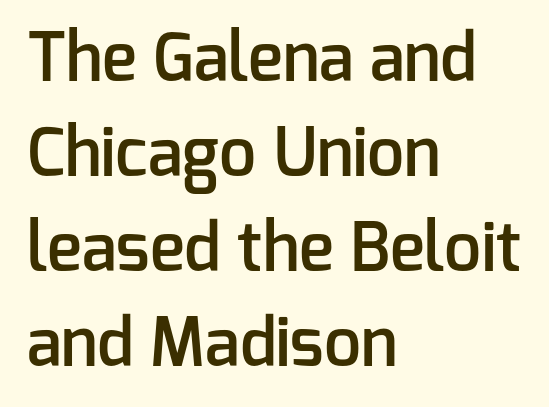
{"serif": "no", "italic": "no", "bold": "semi", "weight": "semibold", "width": "normal", "stroke_contrast": "low", "x_height": "medium", "monospaced": "no", "underline": "no", "align": "left", "line_spacing": "normal", "line_spacing_ratio": 1.44, "letter_spacing": "normal", "letter_spacing_em": 0.0, "glyph_px": 66}
